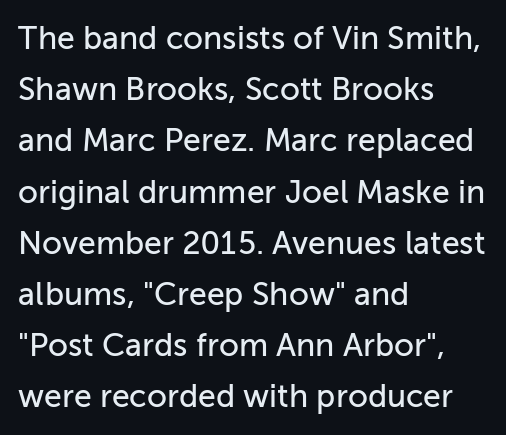
Q: Is the text italic (slanted)? A: No, it is upright.
Q: Is the typeface a serif or a sans-serif typeface? A: Sans-serif.
Q: Is the text underlined? A: No.
Q: How is the paragraph aligned? A: Left-aligned.
Q: Is the spacing between letters normal or unusually wide? A: Normal.
Q: Is the spacing between lines tight, normal or loose? A: Normal.
Q: Width (condensed, normal, or wide)? A: Normal.
Q: Stroke contrast? A: Low.
Q: x-height? A: Medium.
Q: Monospaced? A: No.
